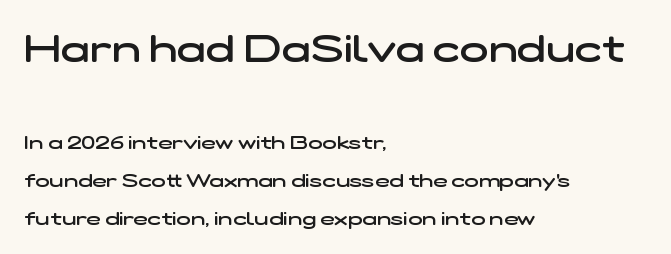
The words here are not underlined. Here the designer chose a conventional face with non-uniform glyph widths. This rendering leaves character spacing at its baseline value. Serifs: no, the terminals of the letterforms are clean. Reading top to bottom, the characters get smaller at the block break. Notice how the passage keeps a crisp vertical edge on the left only.
